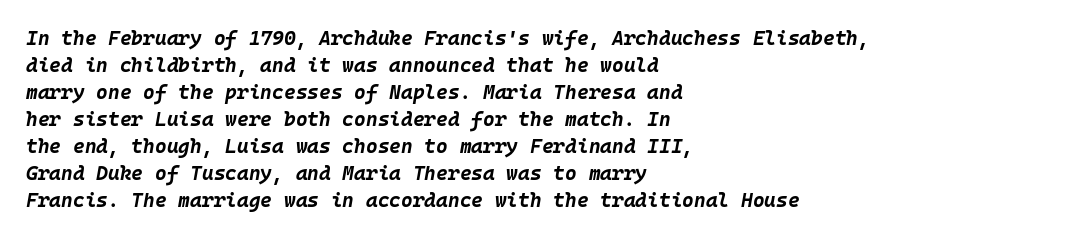
{"italic": "yes", "lean": "right", "slant_degrees": 10, "bold": "yes", "underline": "no", "align": "left", "line_spacing": "normal", "line_spacing_ratio": 1.35, "letter_spacing": "normal", "letter_spacing_em": 0.0, "glyph_px": 20}
